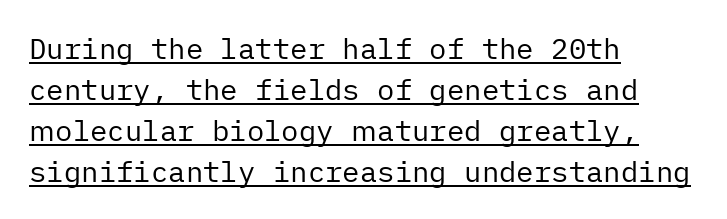
{"serif": "no", "italic": "no", "bold": "no", "weight": "regular", "width": "normal", "stroke_contrast": "low", "x_height": "medium", "underline": "yes", "align": "left", "line_spacing": "normal", "line_spacing_ratio": 1.41, "letter_spacing": "normal", "letter_spacing_em": 0.0, "glyph_px": 29}
